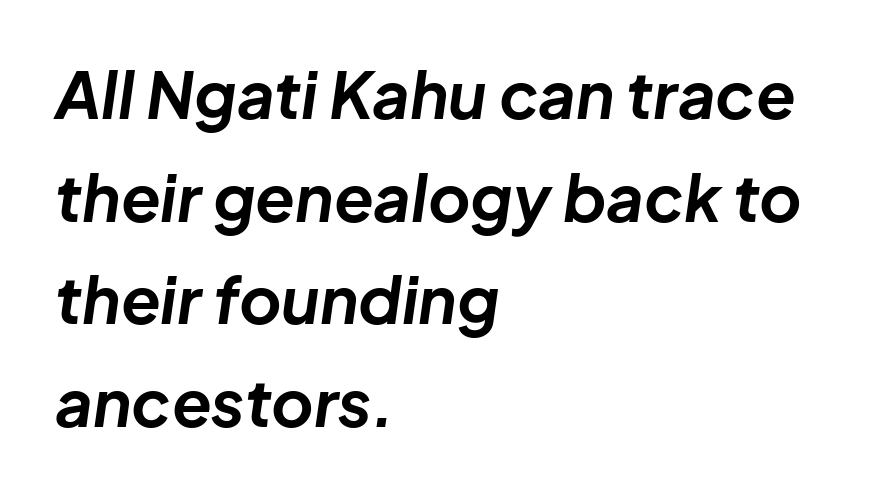
Beneath every word, the page is bare. Every character sits at an angle, as italics do. Evenly set lines give the paragraph a standard silhouette. Each letter keeps its own natural width here, so spacing adapts to shape.
